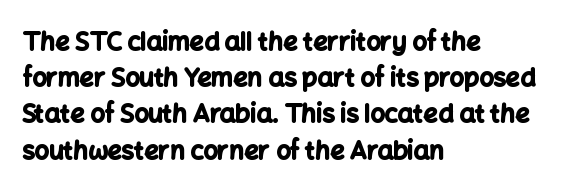
The image shows 25 px bold type, upright; set left-aligned, normal line spacing (1.45x), normal letter spacing, not underlined.
